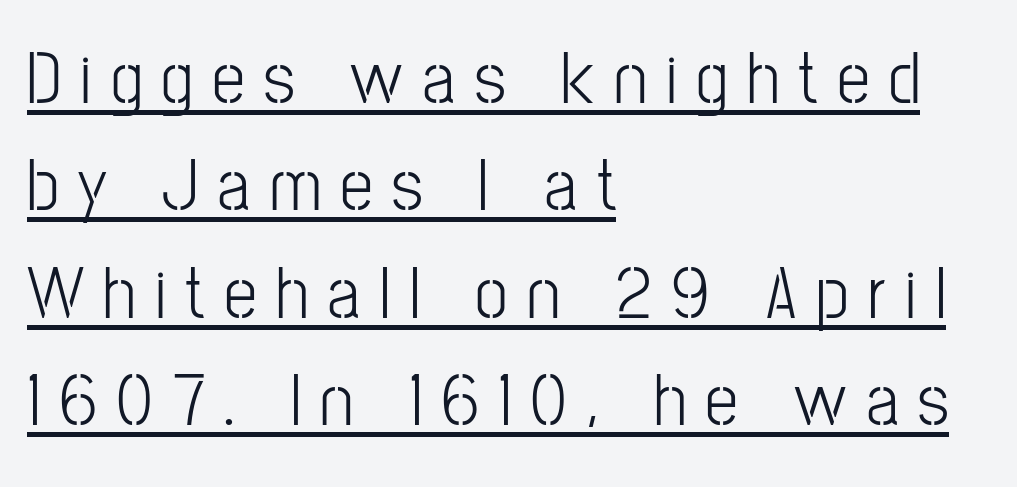
Designer's note — italics off, roman on. Observe the absence of serifs on each vertical stroke in this sample. A normal amount of white space separates one row of letters from the next. The rendering uses natural spacing where letterforms have individual widths. Caption: face not bold, strokes unweighted.
